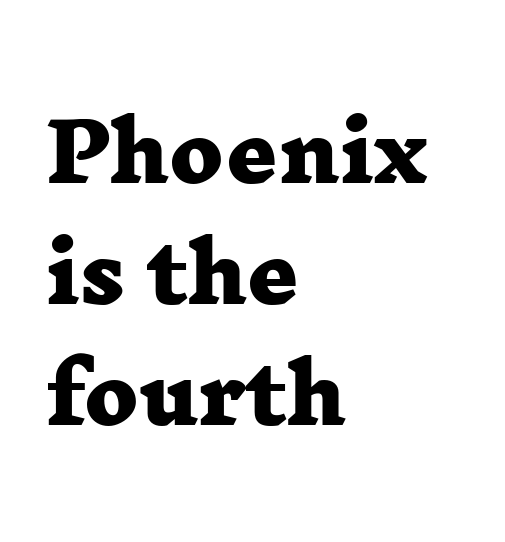
Q: Is the text bold? A: Yes.
Q: Is the typeface a serif or a sans-serif typeface? A: Serif.
Q: Is the text underlined? A: No.
Q: How is the paragraph aligned? A: Left-aligned.
Q: Is the spacing between letters normal or unusually wide? A: Normal.
Q: Is the spacing between lines tight, normal or loose? A: Normal.
Q: Width (condensed, normal, or wide)? A: Wide.
Q: Stroke contrast? A: Low.
Q: x-height? A: Medium.
Q: Monospaced? A: No.
